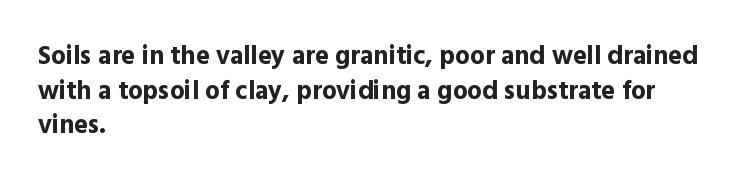
Q: Is the text bold? A: Yes.
Q: Is the text italic (slanted)? A: No, it is upright.
Q: Is the text underlined? A: No.
Q: How is the paragraph aligned? A: Left-aligned.
Q: Is the spacing between letters normal or unusually wide? A: Normal.
Q: Is the spacing between lines tight, normal or loose? A: Normal.
